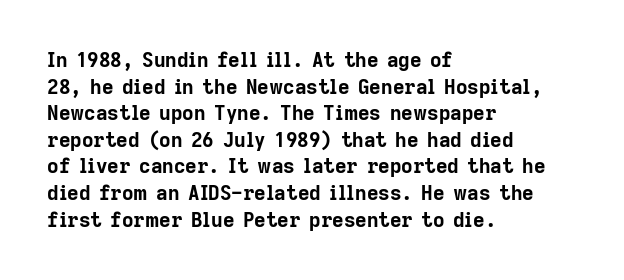
The image shows 20 px bold type, upright; set left-aligned, normal line spacing (1.33x), normal letter spacing, not underlined.
